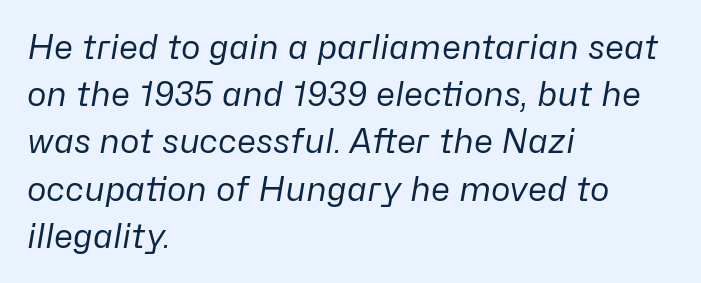
Nothing unusual about the tracking: characters are spaced as the font intends. The lettering tilts uniformly, giving the passage an italic look. Looks like regular typesetting: each glyph gets only the width it needs. Short and long lines alike share a common starting point at left.
